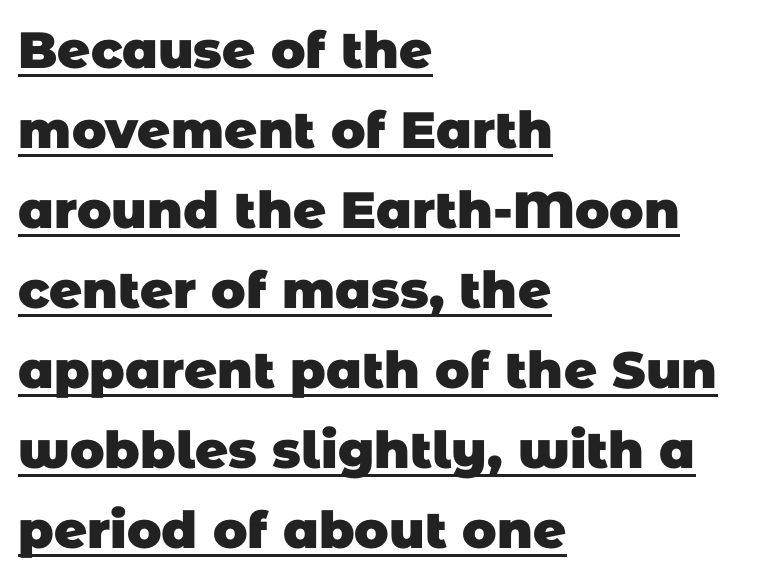
Q: Is the text bold? A: Yes.
Q: Is the typeface a serif or a sans-serif typeface? A: Sans-serif.
Q: Is the text underlined? A: Yes.
Q: How is the paragraph aligned? A: Left-aligned.
Q: Is the spacing between letters normal or unusually wide? A: Normal.
Q: Is the spacing between lines tight, normal or loose? A: Normal.
Q: Width (condensed, normal, or wide)? A: Normal.
Q: Stroke contrast? A: Low.
Q: x-height? A: Large.
Q: Monospaced? A: No.
